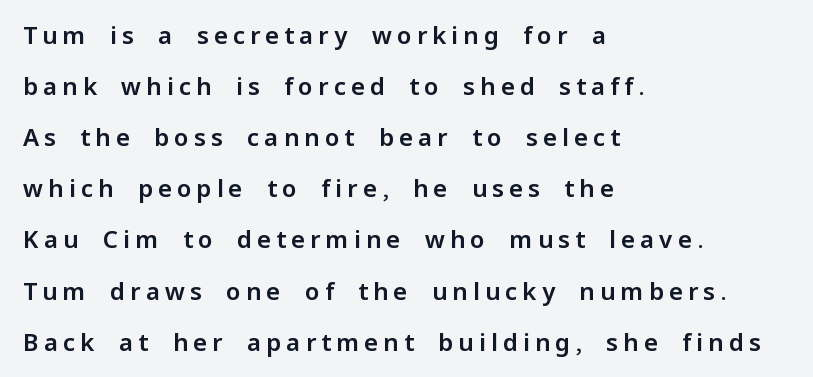
{"italic": "no", "underline": "no", "align": "left", "line_spacing": "loose", "line_spacing_ratio": 2.13, "letter_spacing": "wide", "letter_spacing_em": 0.21, "glyph_px": 24}
